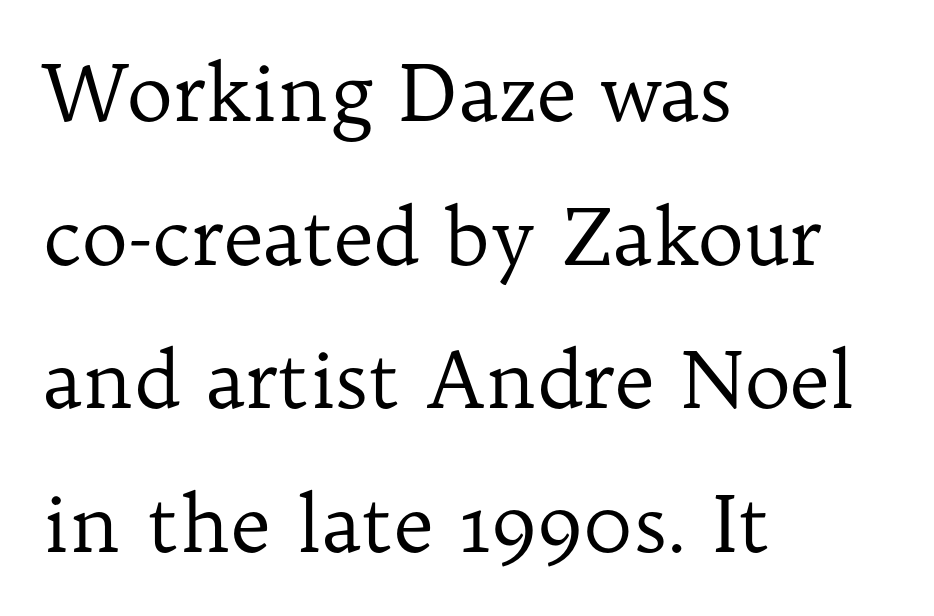
{"serif": "yes", "italic": "no", "bold": "no", "weight": "regular", "width": "normal", "stroke_contrast": "low", "x_height": "medium", "monospaced": "no", "underline": "no", "align": "left", "line_spacing_ratio": 1.84, "letter_spacing": "normal", "letter_spacing_em": 0.0, "glyph_px": 78}
